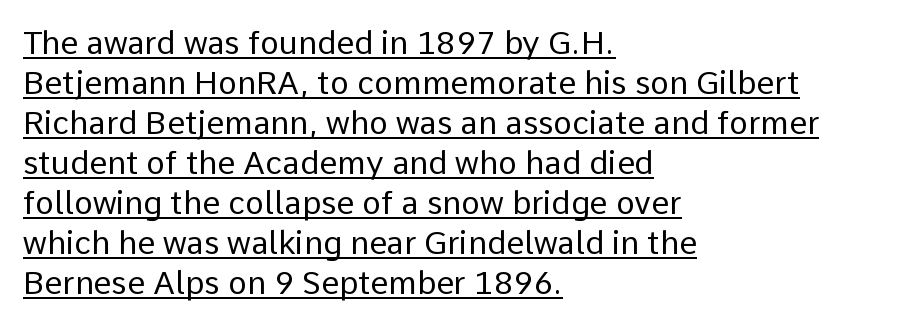
The image shows 32 px regular-weight sans-serif type, upright; set left-aligned, normal line spacing (1.25x), normal letter spacing, underlined; low stroke contrast and a medium x-height.
